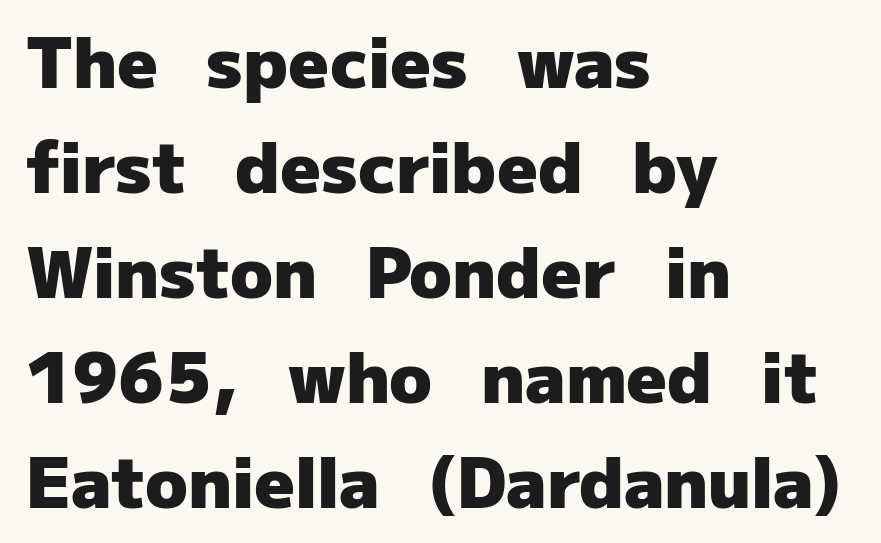
The image shows 70 px heavy sans-serif type, upright; set left-aligned, normal line spacing (1.5x), normal letter spacing, not underlined; low stroke contrast and a medium x-height.
